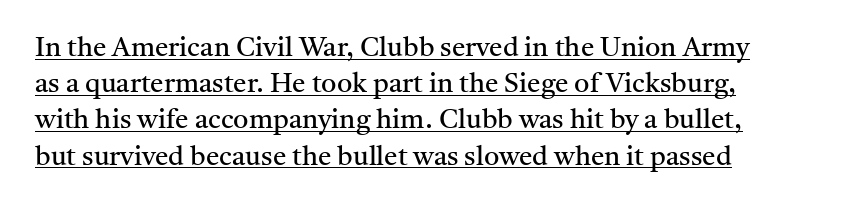
Q: Is the text bold? A: No.
Q: Is the text italic (slanted)? A: No, it is upright.
Q: Is the text underlined? A: Yes.
Q: How is the paragraph aligned? A: Left-aligned.
Q: Is the spacing between letters normal or unusually wide? A: Normal.
Q: Is the spacing between lines tight, normal or loose? A: Normal.
